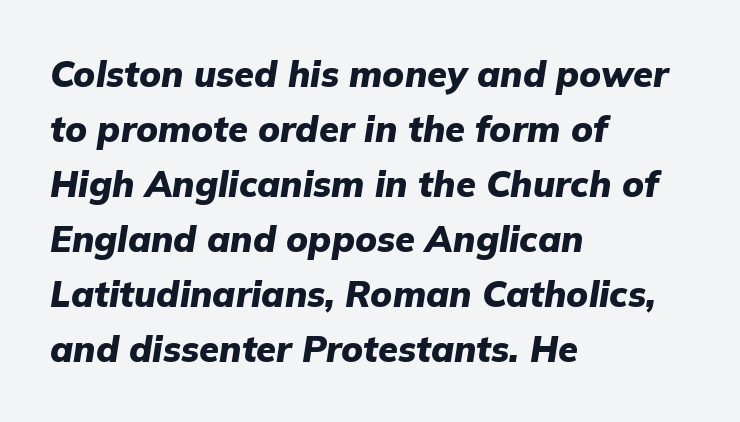
The image shows 36 px heavy type, italic (leaning right); set left-aligned, normal line spacing (1.53x), normal letter spacing, not underlined; low stroke contrast and a medium x-height.
